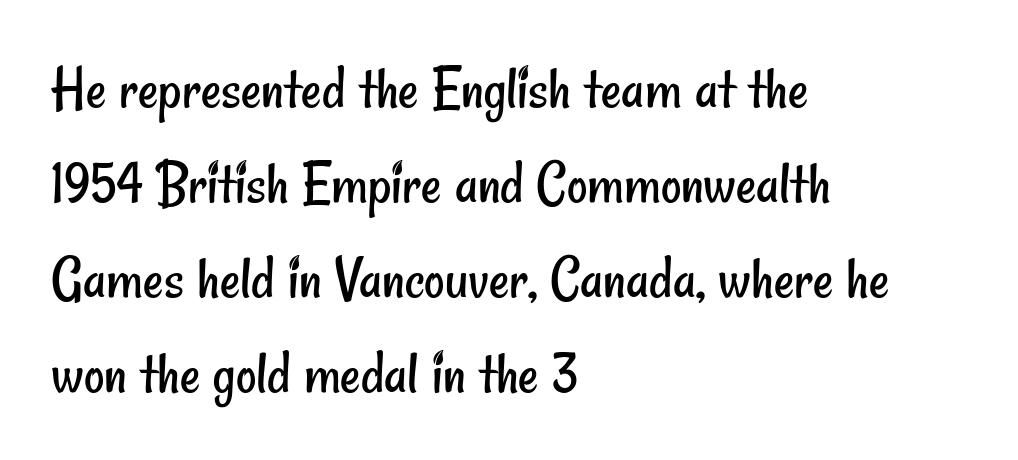
Q: Is the text bold? A: No.
Q: Is the typeface a serif or a sans-serif typeface? A: Sans-serif.
Q: Is the text underlined? A: No.
Q: How is the paragraph aligned? A: Left-aligned.
Q: Is the spacing between letters normal or unusually wide? A: Normal.
Q: Is the spacing between lines tight, normal or loose? A: Normal.
Q: Width (condensed, normal, or wide)? A: Condensed.
Q: Stroke contrast? A: Low.
Q: x-height? A: Small.
Q: Monospaced? A: No.
